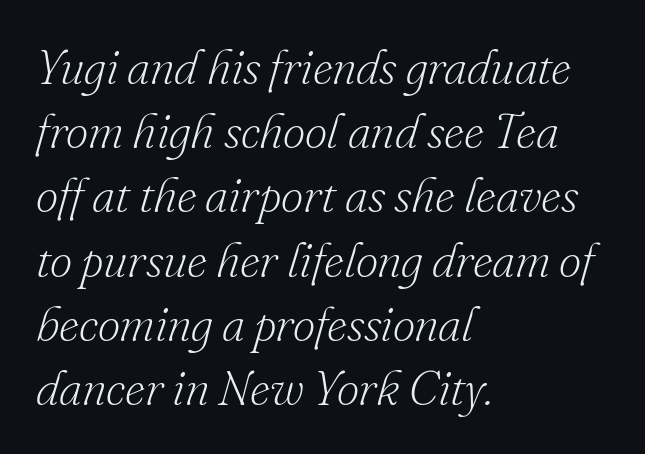
{"serif": "yes", "italic": "yes", "lean": "right", "slant_degrees": 16, "bold": "no", "weight": "light", "width": "normal", "stroke_contrast": "low", "x_height": "small", "monospaced": "no", "underline": "no", "align": "left", "line_spacing": "normal", "line_spacing_ratio": 1.31, "letter_spacing": "normal", "letter_spacing_em": 0.0, "glyph_px": 49}
